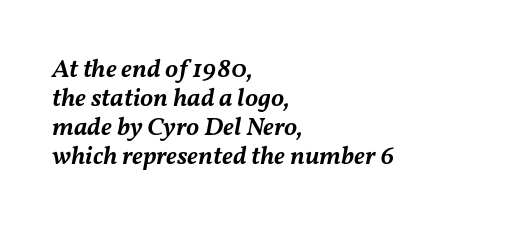
This is moderately heavy type, rendered in semibold. In terms of letterspacing, this is plain default setting. The compositor pushed each line to the left boundary. In terms of posture, this sample is oblique.
